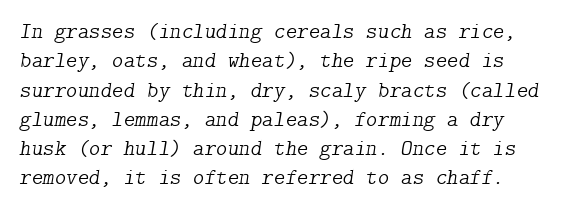
{"italic": "yes", "lean": "right", "slant_degrees": 9, "bold": "no", "underline": "no", "align": "left", "line_spacing": "normal", "line_spacing_ratio": 1.33, "letter_spacing": "normal", "letter_spacing_em": 0.0, "glyph_px": 22}
